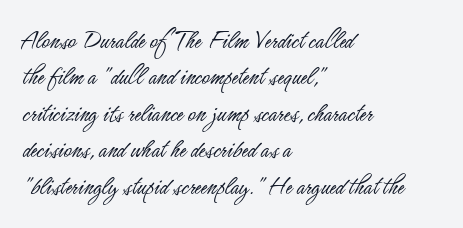
Reading down the column, the eye jumps a familiar distance to each next line. The typesetting does not lean heavy: it is not bold. Horizontal alignment here is leftward, the default for most running prose. The space directly below the letters is spotless. Glyph-to-glyph distance matches everyday printed text.
